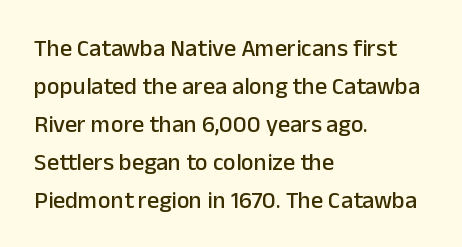
The specimen omits any rule beneath the text block's lines. Alignment: flush left. Italic? Not at all — the glyphs are vertical. The lines sit at an ordinary, default distance from one another. You could call the tracking neutral — neither tight nor loose.
